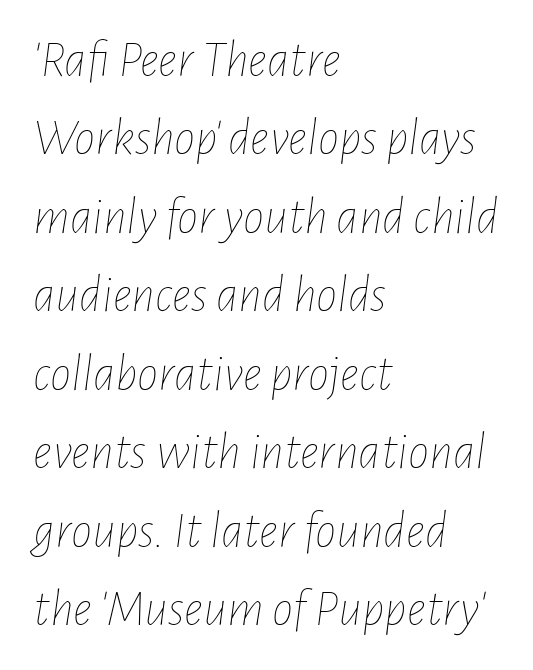
{"italic": "yes", "lean": "right", "slant_degrees": 7, "bold": "no", "weight": "thin", "width": "condensed", "stroke_contrast": "low", "x_height": "medium", "monospaced": "no", "underline": "no", "align": "left", "line_spacing": "normal", "line_spacing_ratio": 1.48, "letter_spacing": "normal", "letter_spacing_em": 0.0, "glyph_px": 53}
